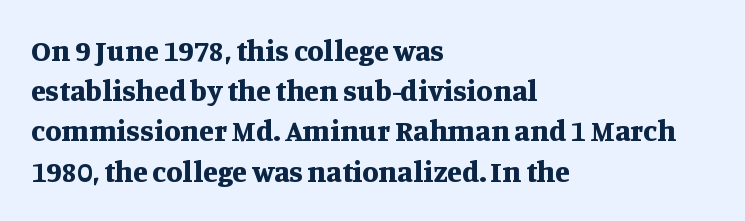
{"serif": "yes", "italic": "no", "bold": "yes", "weight": "bold", "width": "normal", "stroke_contrast": "medium", "x_height": "large", "monospaced": "no", "underline": "no", "align": "left", "line_spacing": "normal", "line_spacing_ratio": 1.34, "letter_spacing": "normal", "letter_spacing_em": 0.0, "glyph_px": 30}
